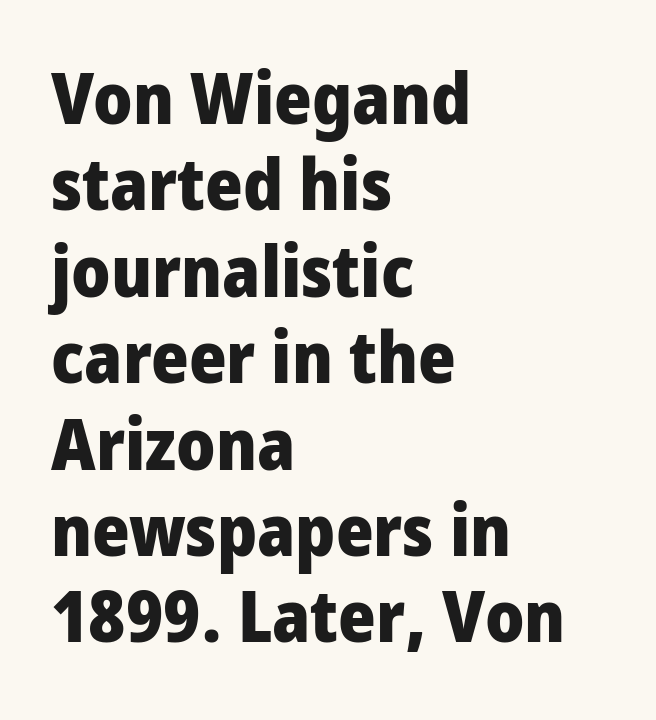
Q: Is the text bold? A: Yes.
Q: Is the text italic (slanted)? A: No, it is upright.
Q: Is the typeface a serif or a sans-serif typeface? A: Sans-serif.
Q: Is the text underlined? A: No.
Q: How is the paragraph aligned? A: Left-aligned.
Q: Is the spacing between letters normal or unusually wide? A: Normal.
Q: Width (condensed, normal, or wide)? A: Condensed.
Q: Stroke contrast? A: Low.
Q: x-height? A: Large.
Q: Monospaced? A: No.
